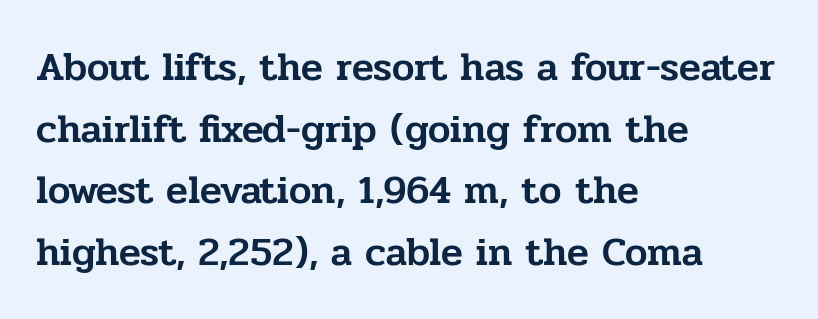
Is the letter spacing exaggerated? No — it looks like the ordinary default. Short and long lines alike share a common starting point at left. Upright lettering throughout. Line spacing here is normal. A clean baseline with only descenders dipping below it. Looks like regular typesetting: each glyph gets only the width it needs.
